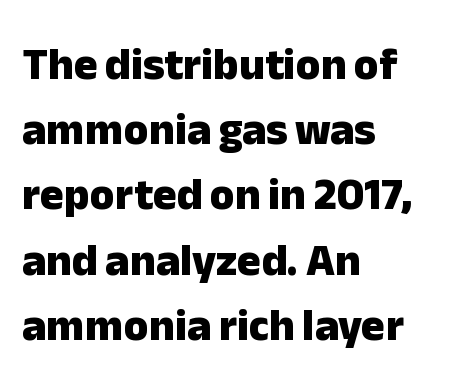
Q: Is the text bold? A: Yes.
Q: Is the text italic (slanted)? A: No, it is upright.
Q: Is the typeface a serif or a sans-serif typeface? A: Sans-serif.
Q: Is the text underlined? A: No.
Q: How is the paragraph aligned? A: Left-aligned.
Q: Is the spacing between letters normal or unusually wide? A: Normal.
Q: Is the spacing between lines tight, normal or loose? A: Normal.
Q: Width (condensed, normal, or wide)? A: Normal.
Q: Stroke contrast? A: Low.
Q: x-height? A: Medium.
Q: Monospaced? A: No.
